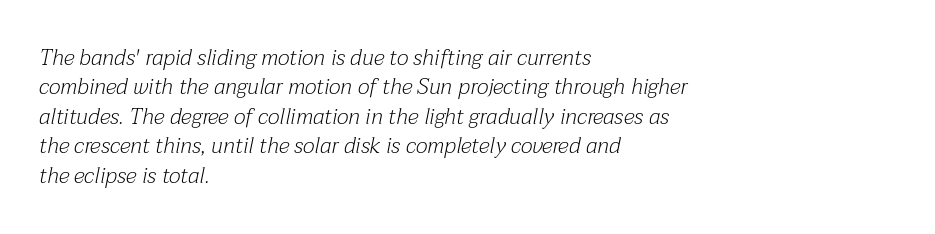
The image shows 22 px text type, italic (leaning right); set left-aligned, normal line spacing (1.34x), normal letter spacing, not underlined.
